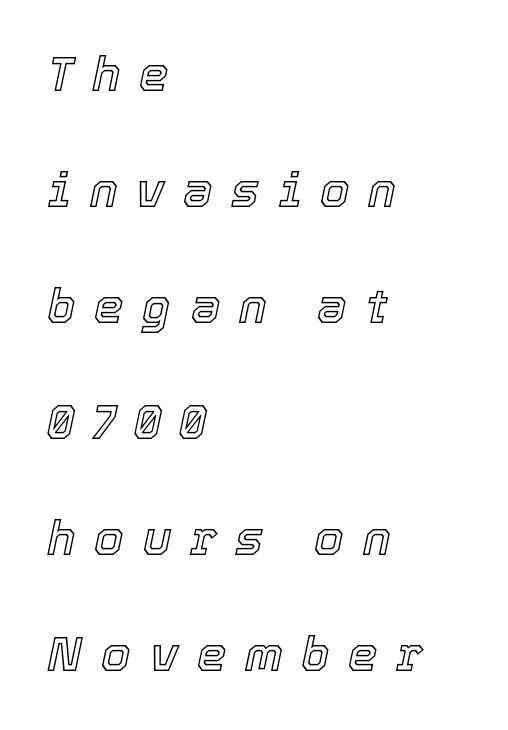
Q: Is the text italic (slanted)? A: Yes, it leans right by about 12 degrees.
Q: Is the text underlined? A: No.
Q: How is the paragraph aligned? A: Left-aligned.
Q: Is the spacing between letters normal or unusually wide? A: Unusually wide.
Q: Is the spacing between lines tight, normal or loose? A: Loose.
Q: Width (condensed, normal, or wide)? A: Normal.
Q: x-height? A: Medium.
Q: Monospaced? A: No.
